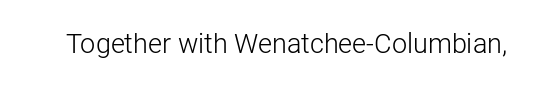
The image shows 27 px text type, upright; set normal letter spacing, not underlined.
